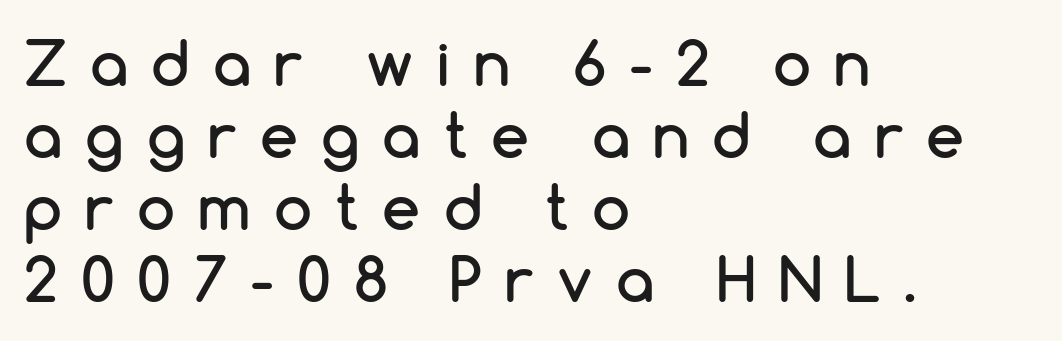
Q: Is the text italic (slanted)? A: No, it is upright.
Q: Is the typeface a serif or a sans-serif typeface? A: Sans-serif.
Q: Is the text underlined? A: No.
Q: How is the paragraph aligned? A: Left-aligned.
Q: Is the spacing between letters normal or unusually wide? A: Unusually wide.
Q: Width (condensed, normal, or wide)? A: Normal.
Q: Stroke contrast? A: Low.
Q: x-height? A: Medium.
Q: Monospaced? A: No.
